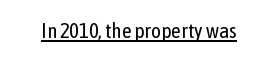
The image shows 21 px text type, upright; set normal letter spacing, underlined.
